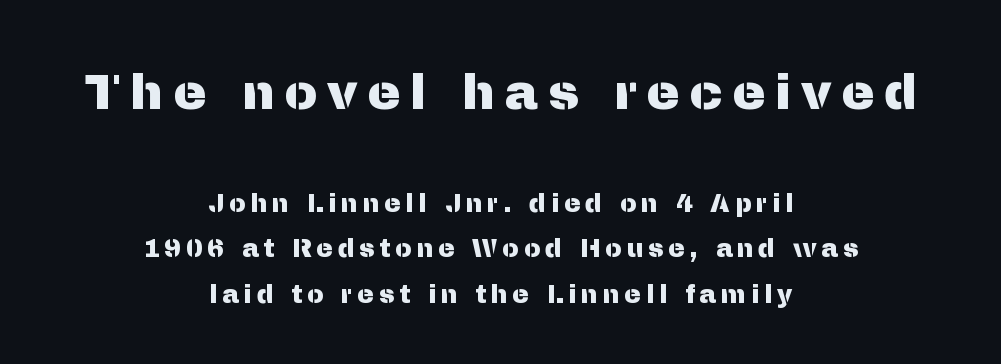
Q: Is the text italic (slanted)? A: No, it is upright.
Q: Is the typeface a serif or a sans-serif typeface? A: Sans-serif.
Q: Is the text underlined? A: No.
Q: How is the paragraph aligned? A: Centered.
Q: Which block of text is set in a larger size, the first (top) or the second (bottom)? A: The first (top) one.
Q: Width (condensed, normal, or wide)? A: Normal.
Q: Stroke contrast? A: Medium.
Q: x-height? A: Medium.
Q: Monospaced? A: No.
